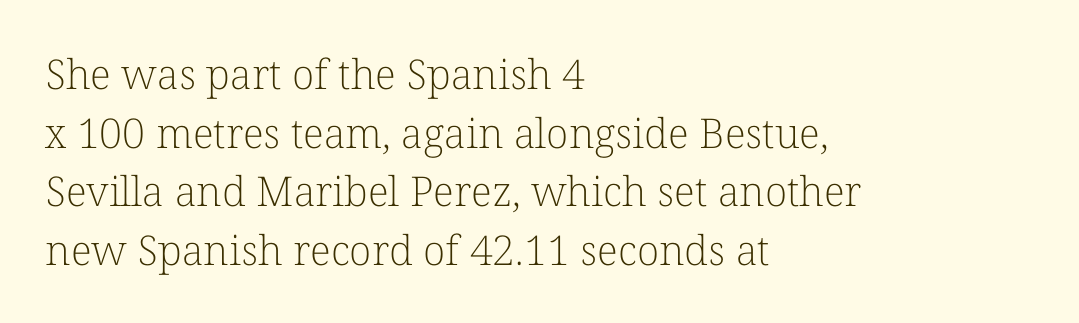
{"serif": "yes", "italic": "no", "bold": "no", "weight": "light", "width": "normal", "stroke_contrast": "low", "x_height": "medium", "monospaced": "no", "underline": "no", "align": "left", "line_spacing": "normal", "line_spacing_ratio": 1.43, "letter_spacing": "normal", "letter_spacing_em": 0.0, "glyph_px": 41}
